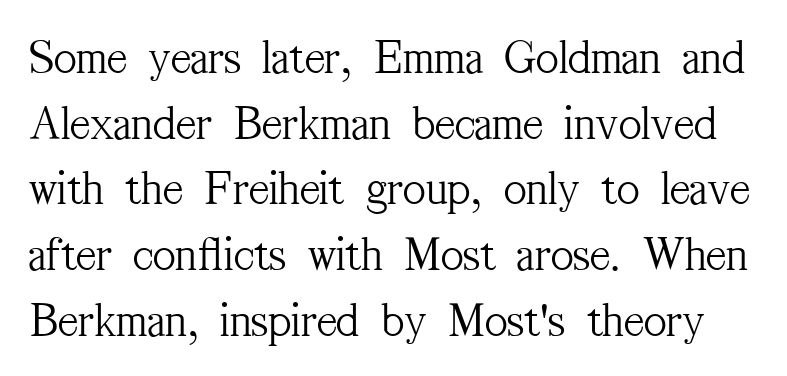
The image shows 49 px light, condensed serif type, upright; set normal line spacing (1.34x), normal letter spacing, not underlined; medium stroke contrast and a medium x-height.
